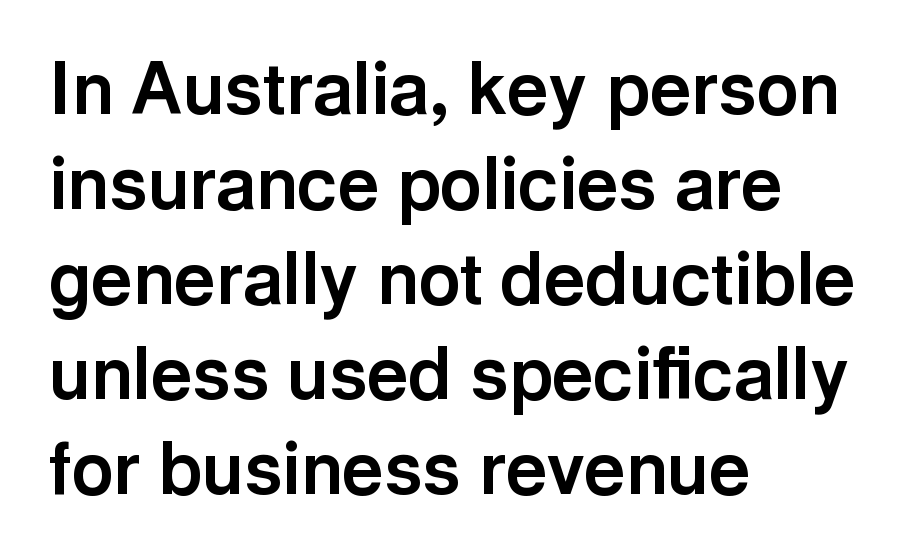
The image shows 72 px bold sans-serif type, upright; set left-aligned, normal line spacing (1.32x), normal letter spacing, not underlined; a medium x-height.
